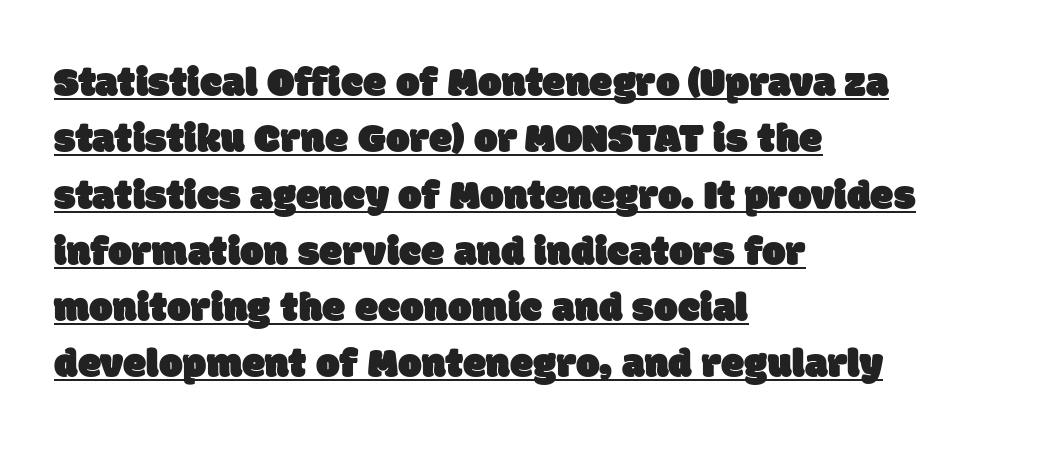
{"serif": "no", "width": "normal", "stroke_contrast": "low", "x_height": "large", "monospaced": "no", "underline": "yes", "align": "left", "line_spacing": "normal", "line_spacing_ratio": 1.34, "letter_spacing": "normal", "letter_spacing_em": 0.0, "glyph_px": 42}
